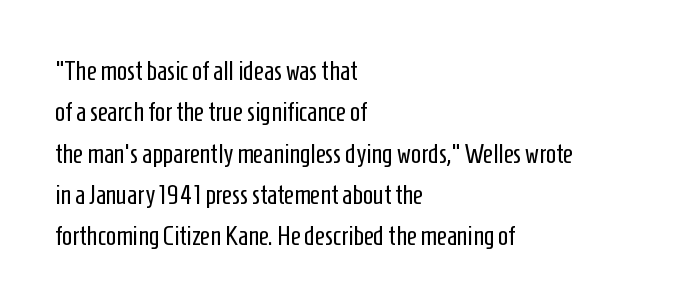
The image shows 27 px text type, upright; set left-aligned, normal line spacing (1.53x), normal letter spacing, not underlined.
